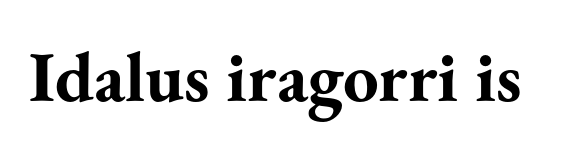
The image shows 71 px bold serif type, upright; set normal letter spacing, not underlined; medium stroke contrast and a small x-height.
